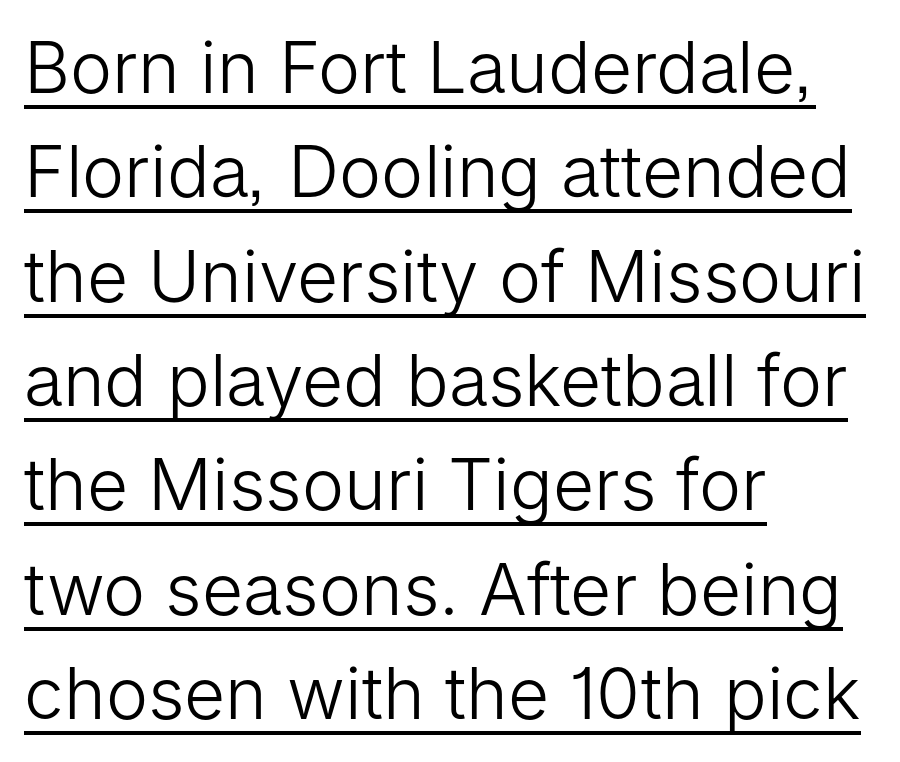
{"serif": "no", "italic": "no", "bold": "no", "weight": "light", "width": "normal", "stroke_contrast": "low", "x_height": "medium", "monospaced": "no", "underline": "yes", "align": "left", "line_spacing": "normal", "line_spacing_ratio": 1.47, "letter_spacing": "normal", "letter_spacing_em": 0.0, "glyph_px": 71}
